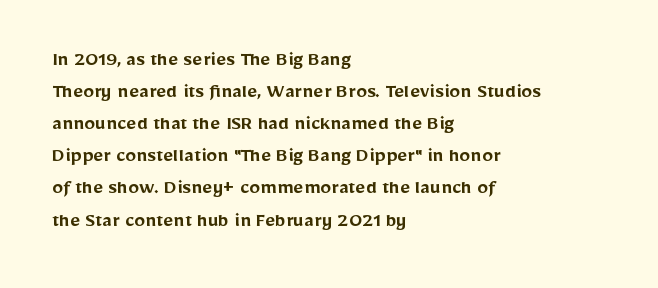
The image shows 22 px text type, upright; set left-aligned, normal line spacing (1.46x), normal letter spacing, not underlined.
